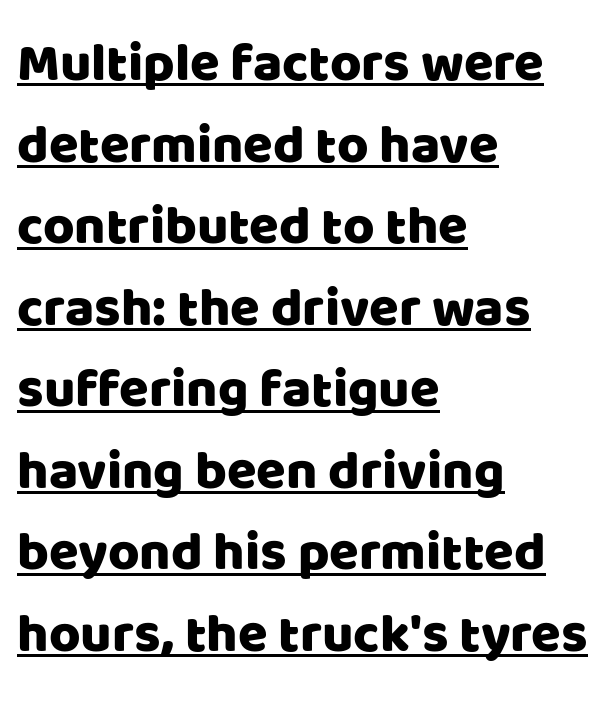
Q: Is the text italic (slanted)? A: No, it is upright.
Q: Is the typeface a serif or a sans-serif typeface? A: Sans-serif.
Q: Is the text underlined? A: Yes.
Q: How is the paragraph aligned? A: Left-aligned.
Q: Is the spacing between letters normal or unusually wide? A: Normal.
Q: Is the spacing between lines tight, normal or loose? A: Normal.
Q: Width (condensed, normal, or wide)? A: Normal.
Q: Stroke contrast? A: Low.
Q: x-height? A: Large.
Q: Monospaced? A: No.
